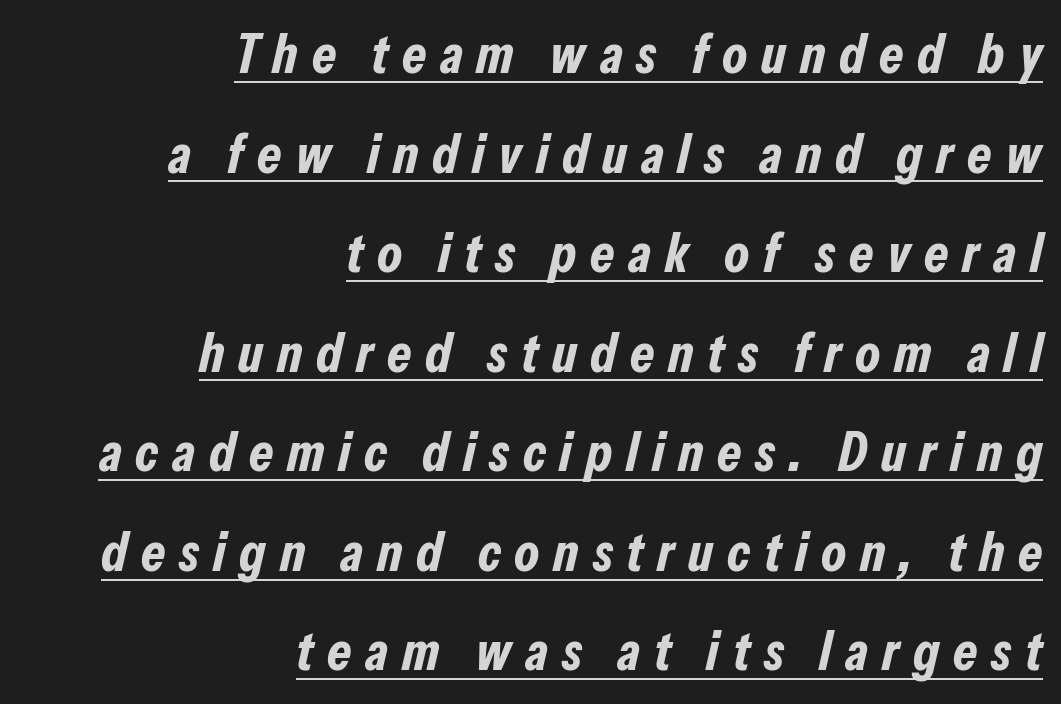
The rendering uses the underline text-decoration. Do the characters align in a grid? No, the font is proportional. The strokes are fattened all the way to bold. The letters are spread apart with noticeably loose tracking. The paragraph shown leans on its right margin. The passage shown leans; its letterforms are oblique.
